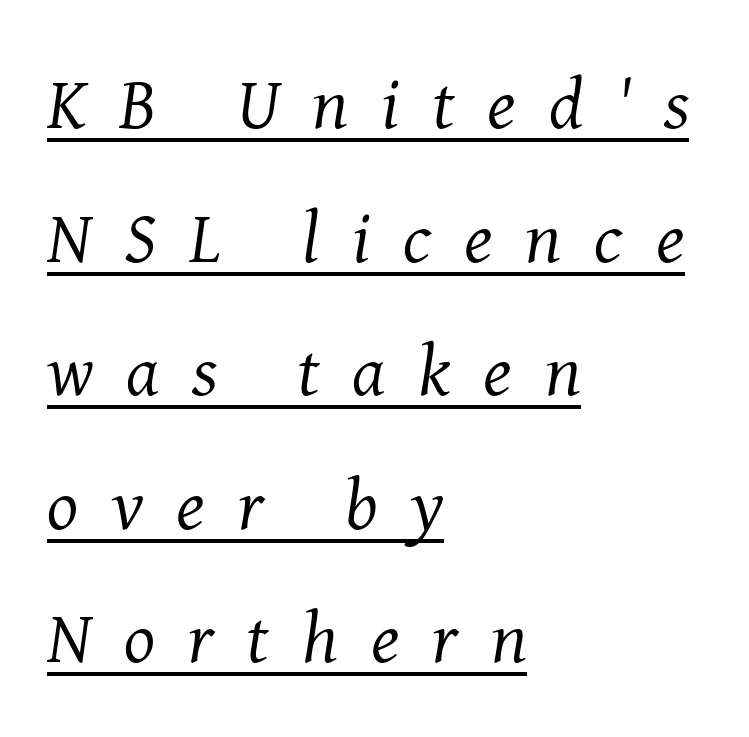
{"serif": "yes", "italic": "yes", "lean": "right", "slant_degrees": 8, "bold": "no", "weight": "regular", "width": "normal", "stroke_contrast": "medium", "x_height": "medium", "monospaced": "no", "underline": "yes", "align": "left", "line_spacing_ratio": 1.83, "letter_spacing": "wide", "letter_spacing_em": 0.45, "glyph_px": 73}
